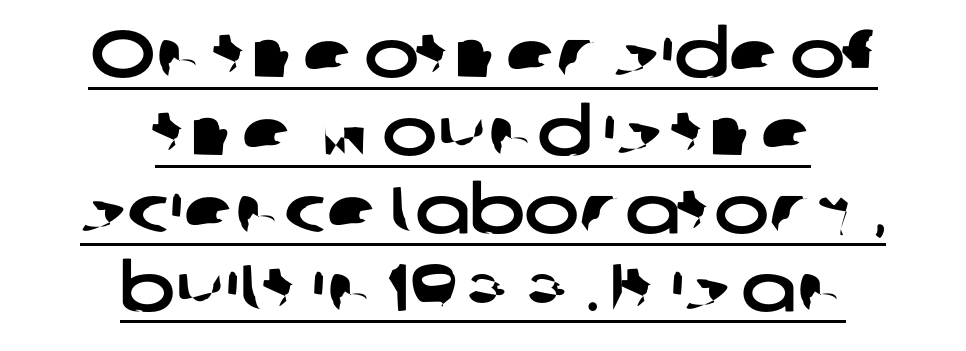
The image shows 66 px wide sans-serif type; set centered, line spacing 1.18x, normal letter spacing, underlined; low stroke contrast and a medium x-height.
